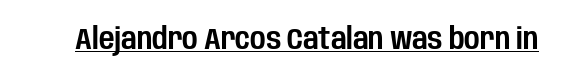
Quick note: underline on. This is roman type, the default non-slanted kind. Note the varied advance widths — an 'i' is clearly narrower than an 'm'. The rendering shows plain stroke endings on the letterforms — a sans-serif design. The horizontal fit of the characters is conventional and even.
